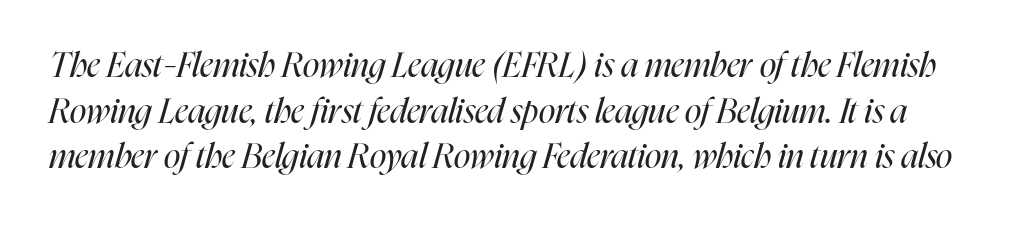
Q: Is the text bold? A: No.
Q: Is the text italic (slanted)? A: Yes, it leans right by about 16 degrees.
Q: Is the text underlined? A: No.
Q: Is the spacing between letters normal or unusually wide? A: Normal.
Q: Is the spacing between lines tight, normal or loose? A: Normal.
Q: Width (condensed, normal, or wide)? A: Condensed.
Q: Stroke contrast? A: High.
Q: x-height? A: Medium.
Q: Monospaced? A: No.
